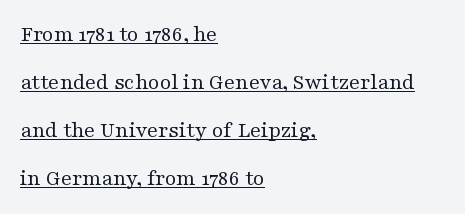
{"italic": "no", "bold": "no", "underline": "yes", "align": "left", "line_spacing": "loose", "line_spacing_ratio": 2.09, "letter_spacing": "normal", "letter_spacing_em": 0.0, "glyph_px": 23}
